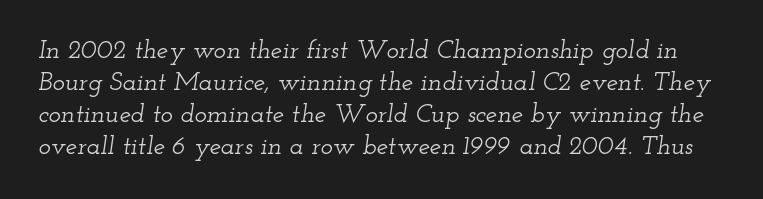
{"italic": "yes", "lean": "right", "slant_degrees": 12, "underline": "no", "line_spacing_ratio": 1.23, "letter_spacing": "normal", "letter_spacing_em": 0.0, "glyph_px": 26}
